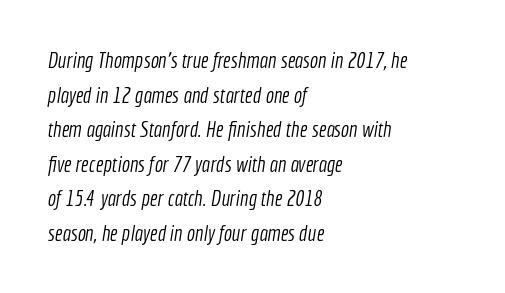
Stroke mass is kept to a normal reading level or below. Whoever set this chose a conventional vertical rhythm. A bare baseline throughout the passage. Short and long lines alike share a common starting point at left.
